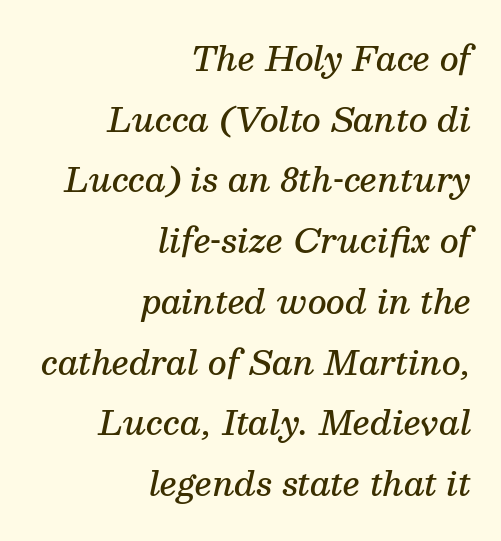
{"serif": "yes", "italic": "yes", "lean": "right", "slant_degrees": 13, "bold": "semi", "weight": "semibold", "width": "normal", "stroke_contrast": "medium", "x_height": "medium", "monospaced": "no", "underline": "no", "align": "right", "line_spacing_ratio": 1.84, "letter_spacing": "normal", "letter_spacing_em": 0.0, "glyph_px": 33}
